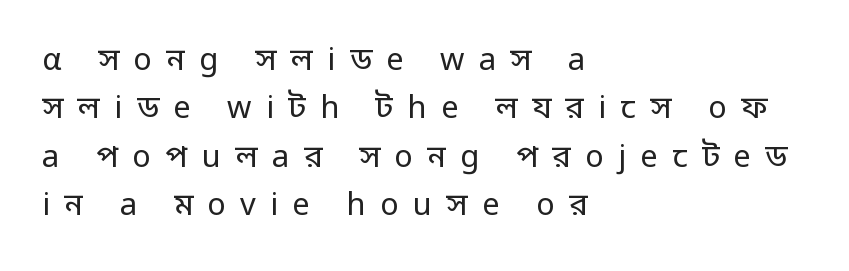
Q: Is the text bold? A: No.
Q: Is the text italic (slanted)? A: No, it is upright.
Q: Is the typeface a serif or a sans-serif typeface? A: Sans-serif.
Q: Is the text underlined? A: No.
Q: How is the paragraph aligned? A: Left-aligned.
Q: Is the spacing between letters normal or unusually wide? A: Unusually wide.
Q: Is the spacing between lines tight, normal or loose? A: Normal.
Q: Width (condensed, normal, or wide)? A: Normal.
Q: Stroke contrast? A: Low.
Q: x-height? A: Medium.
Q: Monospaced? A: No.
